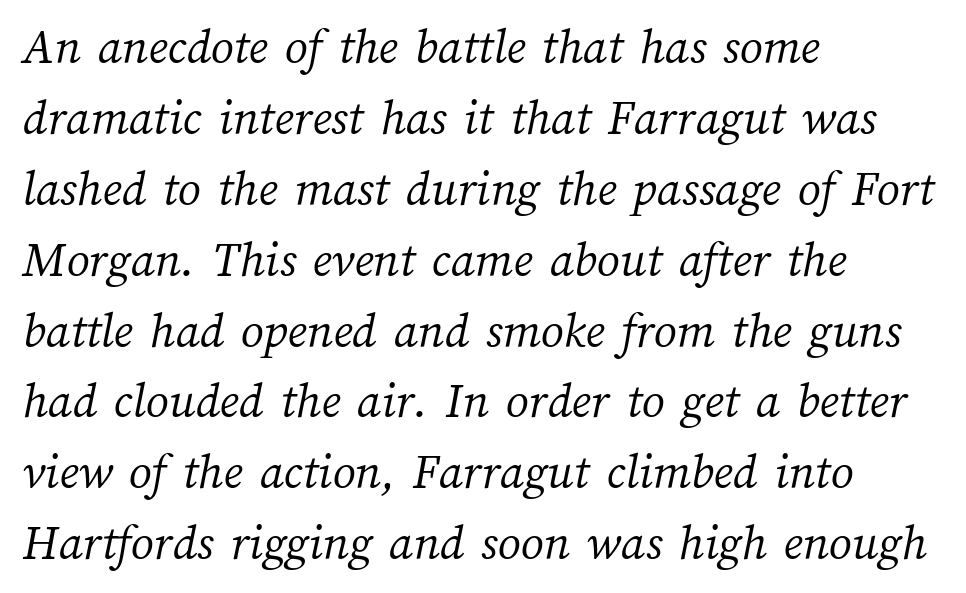
Glance below the letters and you will spot only blank space. These glyphs show unthickened strokes, regular width or finer. The letterforms sit shoulder to shoulder at normal distance. Where is the straight margin? On the left. The rendering uses natural spacing where letterforms have individual widths. Summary of vertical rhythm: regular, with standard interline spacing.
